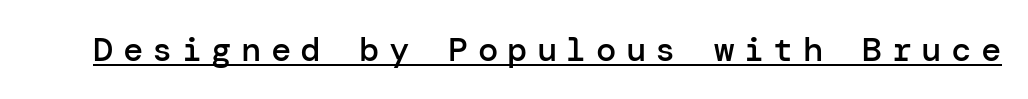
The image shows 34 px semibold sans-serif type, upright; set unusually wide letter spacing (+0.27 em), underlined; low stroke contrast and a medium x-height.
